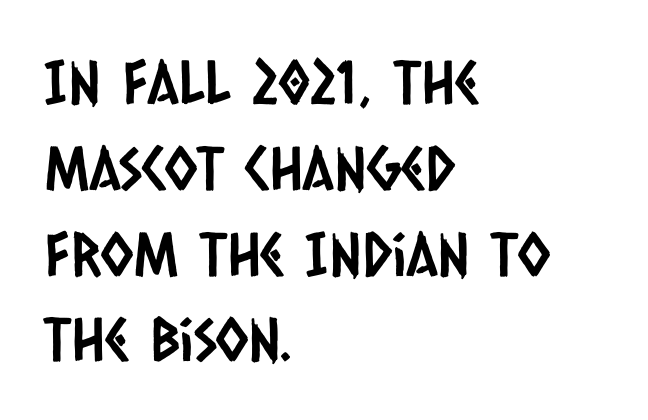
Q: Is the typeface a serif or a sans-serif typeface? A: Sans-serif.
Q: Is the text underlined? A: No.
Q: How is the paragraph aligned? A: Left-aligned.
Q: Is the spacing between letters normal or unusually wide? A: Normal.
Q: Is the spacing between lines tight, normal or loose? A: Normal.
Q: Width (condensed, normal, or wide)? A: Condensed.
Q: Stroke contrast? A: Low.
Q: x-height? A: Large.
Q: Monospaced? A: No.
